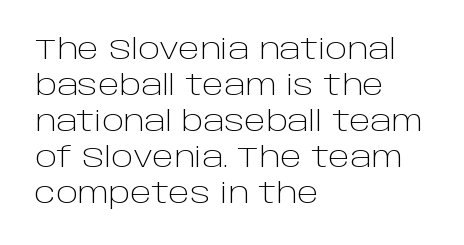
Q: Is the text bold? A: No.
Q: Is the text italic (slanted)? A: No, it is upright.
Q: Is the typeface a serif or a sans-serif typeface? A: Sans-serif.
Q: Is the text underlined? A: No.
Q: How is the paragraph aligned? A: Left-aligned.
Q: Is the spacing between letters normal or unusually wide? A: Normal.
Q: Width (condensed, normal, or wide)? A: Normal.
Q: Stroke contrast? A: Low.
Q: x-height? A: Large.
Q: Monospaced? A: No.
